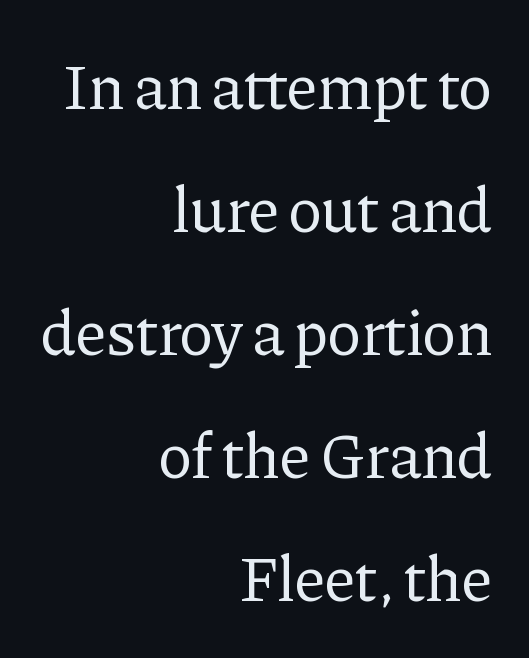
{"serif": "yes", "italic": "no", "bold": "no", "weight": "regular", "width": "normal", "stroke_contrast": "low", "x_height": "medium", "monospaced": "no", "underline": "no", "align": "right", "line_spacing": "loose", "line_spacing_ratio": 1.92, "letter_spacing": "normal", "letter_spacing_em": 0.0, "glyph_px": 64}
